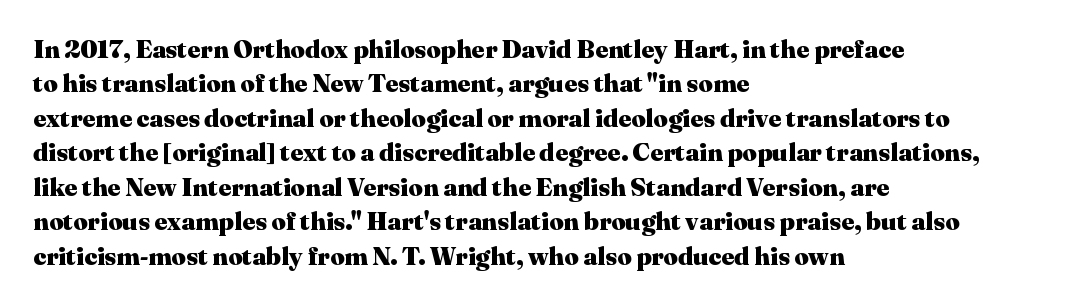
Q: Is the text bold? A: Yes.
Q: Is the text italic (slanted)? A: No, it is upright.
Q: Is the text underlined? A: No.
Q: How is the paragraph aligned? A: Left-aligned.
Q: Is the spacing between letters normal or unusually wide? A: Normal.
Q: Is the spacing between lines tight, normal or loose? A: Normal.
